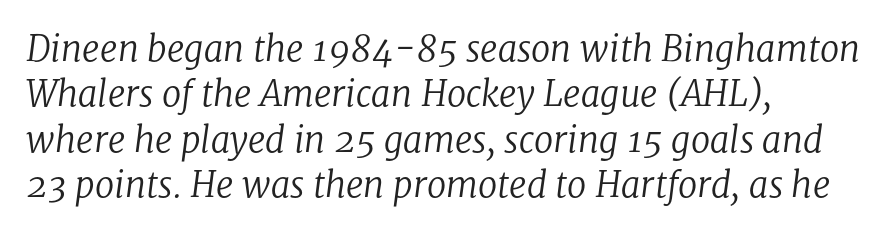
Q: Is the text bold? A: No.
Q: Is the text italic (slanted)? A: Yes, it leans right by about 8 degrees.
Q: Is the typeface a serif or a sans-serif typeface? A: Serif.
Q: Is the text underlined? A: No.
Q: How is the paragraph aligned? A: Left-aligned.
Q: Is the spacing between letters normal or unusually wide? A: Normal.
Q: Is the spacing between lines tight, normal or loose? A: Normal.
Q: Width (condensed, normal, or wide)? A: Normal.
Q: Stroke contrast? A: Low.
Q: x-height? A: Medium.
Q: Monospaced? A: No.
